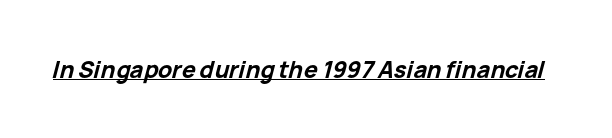
The image shows 23 px bold type, italic (leaning right); set normal letter spacing, underlined.
